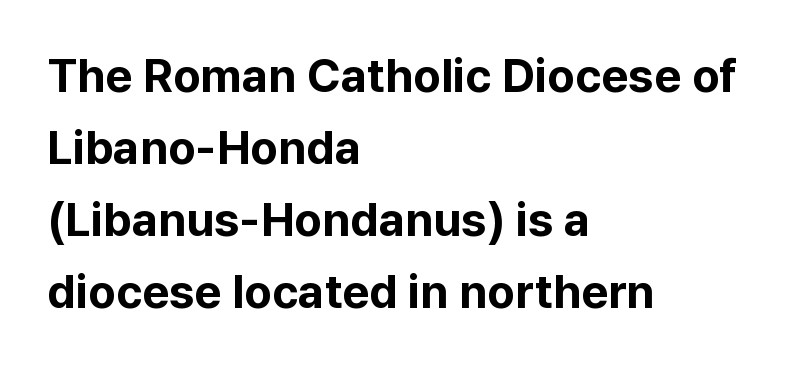
{"serif": "no", "italic": "no", "bold": "yes", "weight": "bold", "width": "normal", "stroke_contrast": "low", "x_height": "medium", "monospaced": "no", "underline": "no", "align": "left", "line_spacing": "normal", "line_spacing_ratio": 1.53, "letter_spacing": "normal", "letter_spacing_em": 0.0, "glyph_px": 47}
